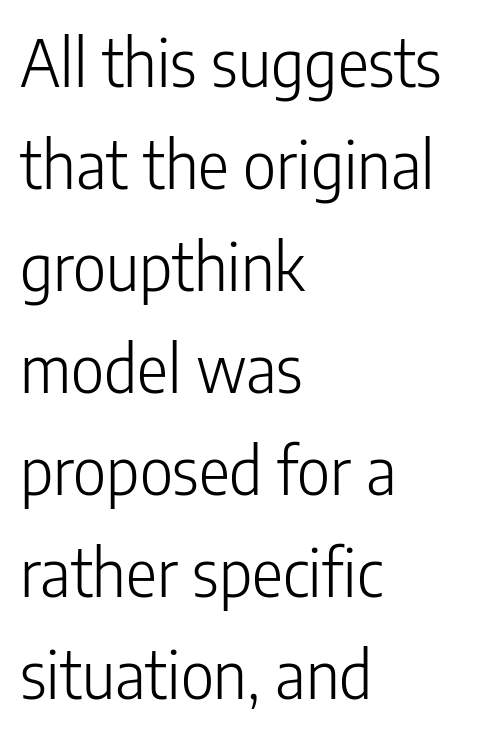
{"serif": "no", "italic": "no", "bold": "no", "weight": "light", "width": "condensed", "stroke_contrast": "low", "x_height": "medium", "monospaced": "no", "underline": "no", "align": "left", "line_spacing": "normal", "line_spacing_ratio": 1.57, "letter_spacing": "normal", "letter_spacing_em": 0.0, "glyph_px": 65}
